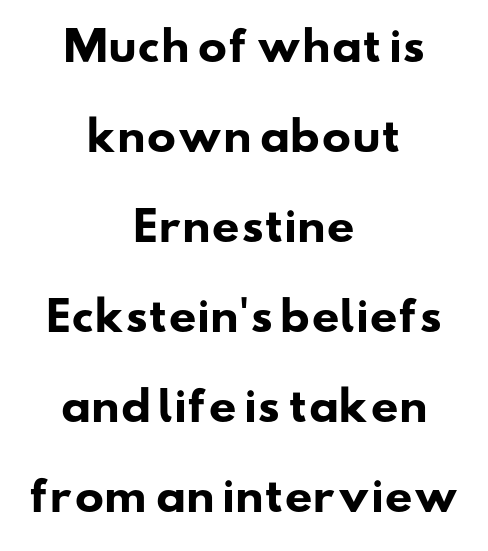
The image shows 39 px heavy, wide sans-serif type; set centered, loose line spacing (2.31x), normal letter spacing, not underlined; low stroke contrast and a small x-height.
